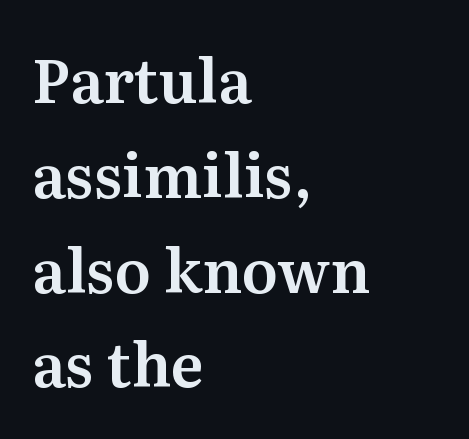
{"serif": "yes", "italic": "no", "width": "normal", "stroke_contrast": "medium", "x_height": "medium", "monospaced": "no", "underline": "no", "align": "left", "line_spacing": "normal", "line_spacing_ratio": 1.58, "letter_spacing": "normal", "letter_spacing_em": 0.0, "glyph_px": 60}
